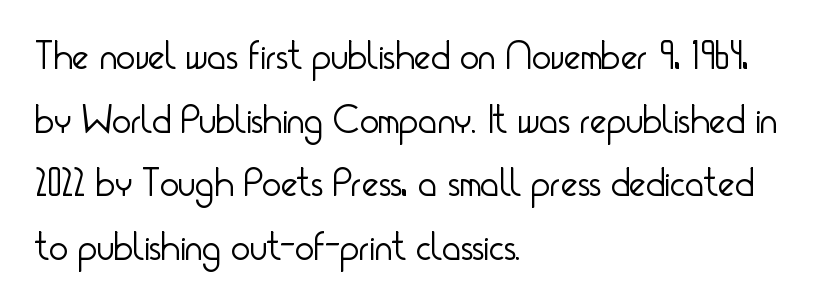
{"serif": "no", "italic": "no", "bold": "no", "weight": "light", "width": "condensed", "stroke_contrast": "low", "x_height": "small", "monospaced": "no", "underline": "no", "align": "left", "line_spacing": "normal", "line_spacing_ratio": 1.59, "letter_spacing": "normal", "letter_spacing_em": 0.0, "glyph_px": 40}
